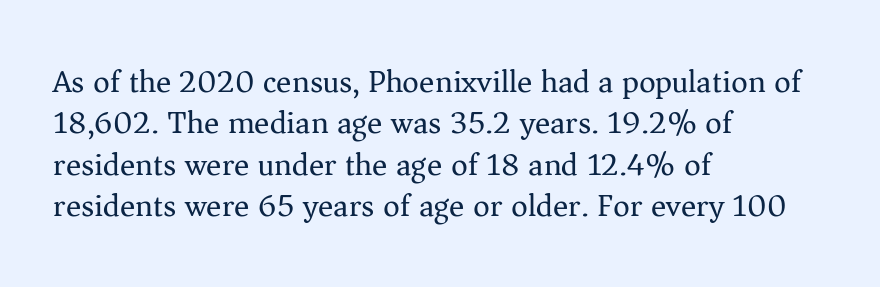
Q: Is the text bold? A: No.
Q: Is the text italic (slanted)? A: No, it is upright.
Q: Is the typeface a serif or a sans-serif typeface? A: Serif.
Q: Is the text underlined? A: No.
Q: How is the paragraph aligned? A: Left-aligned.
Q: Is the spacing between letters normal or unusually wide? A: Normal.
Q: Is the spacing between lines tight, normal or loose? A: Normal.
Q: Width (condensed, normal, or wide)? A: Normal.
Q: Stroke contrast? A: Medium.
Q: x-height? A: Medium.
Q: Monospaced? A: No.
